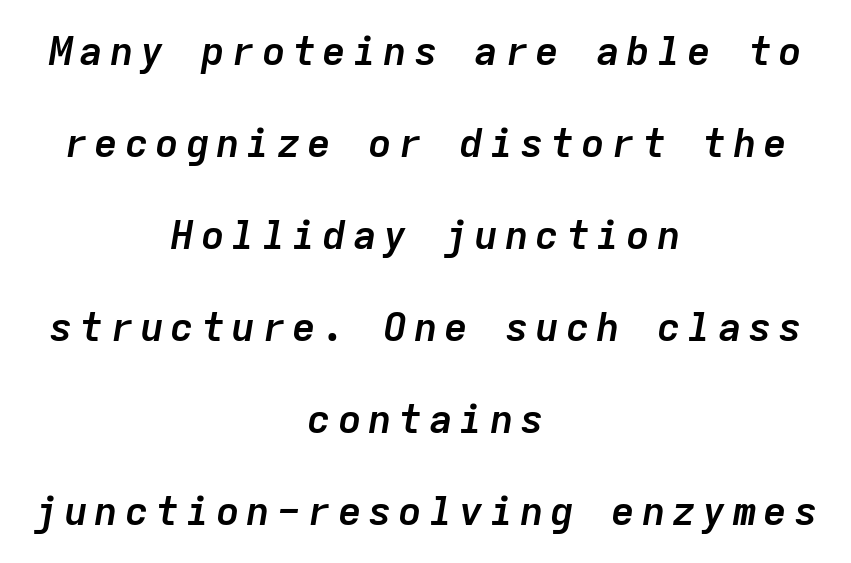
{"italic": "yes", "lean": "right", "slant_degrees": 9, "bold": "yes", "weight": "semibold", "width": "normal", "stroke_contrast": "low", "x_height": "medium", "monospaced": "yes", "underline": "no", "align": "center", "line_spacing": "loose", "line_spacing_ratio": 2.3, "glyph_px": 40}
